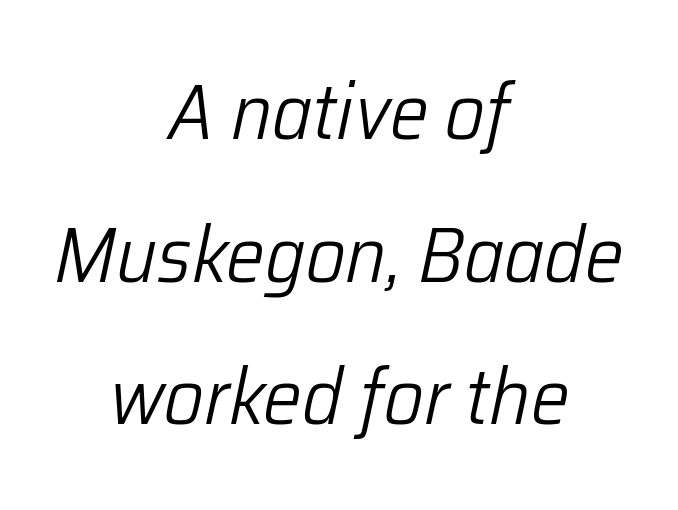
No chunkiness to these letters — they're not bold. Each letter keeps its own natural width here, so spacing adapts to shape. The line texture is even and compact thanks to regular tracking. The space directly below the letters is spotless.
